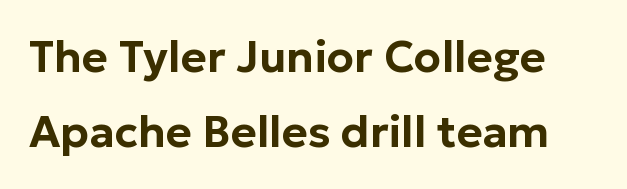
The passage shown is typed in a proportional face where columns would drift. Compared with typical body copy, the letter spacing here is the same. A roman cut, with each character standing at attention. Nope, no serifs anywhere on these letters. The specimen omits any rule beneath the text block's lines. Rows of type keep a routine distance in the vertical direction.
